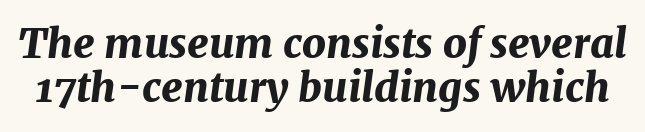
Q: Is the text bold? A: Yes.
Q: Is the text italic (slanted)? A: Yes, it leans right by about 7 degrees.
Q: Is the text underlined? A: No.
Q: Is the spacing between letters normal or unusually wide? A: Normal.
Q: Is the spacing between lines tight, normal or loose? A: Tight.
Q: Width (condensed, normal, or wide)? A: Normal.
Q: Stroke contrast? A: Medium.
Q: x-height? A: Medium.
Q: Monospaced? A: No.
